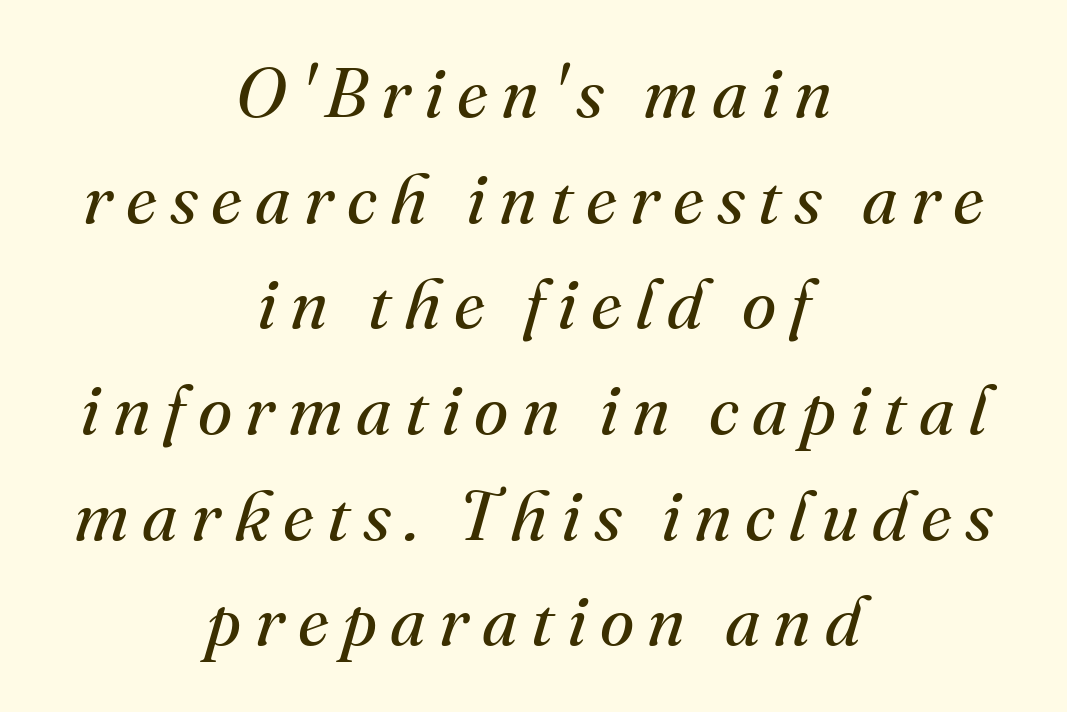
Q: Is the text bold? A: No.
Q: Is the text italic (slanted)? A: Yes, it leans right by about 16 degrees.
Q: Is the typeface a serif or a sans-serif typeface? A: Serif.
Q: Is the text underlined? A: No.
Q: How is the paragraph aligned? A: Centered.
Q: Is the spacing between lines tight, normal or loose? A: Normal.
Q: Width (condensed, normal, or wide)? A: Normal.
Q: Stroke contrast? A: Medium.
Q: x-height? A: Small.
Q: Monospaced? A: No.
